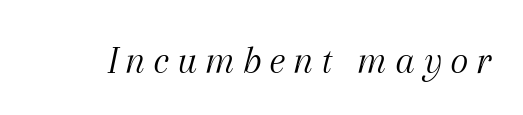
{"serif": "yes", "italic": "yes", "lean": "right", "slant_degrees": 12, "bold": "no", "weight": "light", "width": "normal", "stroke_contrast": "medium", "x_height": "medium", "monospaced": "no", "underline": "no", "glyph_px": 40}
